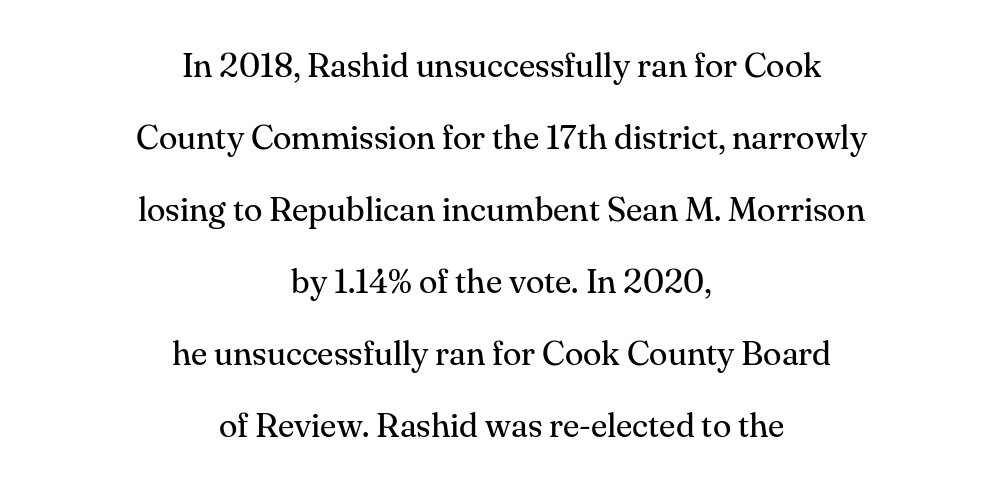
Q: Is the text bold? A: No.
Q: Is the text italic (slanted)? A: No, it is upright.
Q: Is the typeface a serif or a sans-serif typeface? A: Serif.
Q: Is the text underlined? A: No.
Q: How is the paragraph aligned? A: Centered.
Q: Is the spacing between letters normal or unusually wide? A: Normal.
Q: Is the spacing between lines tight, normal or loose? A: Loose.
Q: Width (condensed, normal, or wide)? A: Normal.
Q: Stroke contrast? A: Medium.
Q: x-height? A: Small.
Q: Monospaced? A: No.
